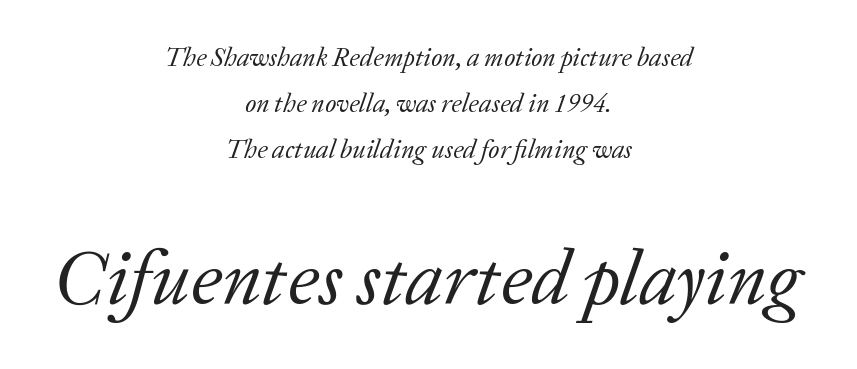
These lines are rendered in a variable-pitch font. Larger block? The one below; the one above is distinctly smaller. The rendering keeps characters at their native spacing. The face looks like a standard text weight, possibly lighter. Every row of glyphs is offset so its center matches the block's center. Does the lettering tilt? It does — this is italic.
